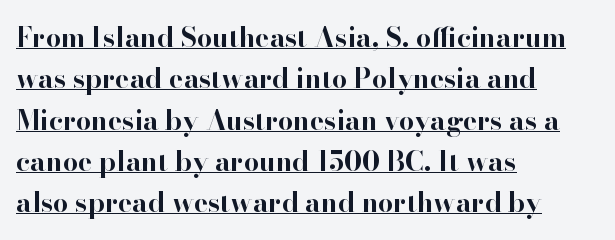
{"italic": "no", "bold": "yes", "underline": "yes", "align": "left", "line_spacing": "normal", "line_spacing_ratio": 1.53, "letter_spacing": "normal", "letter_spacing_em": 0.0, "glyph_px": 27}
